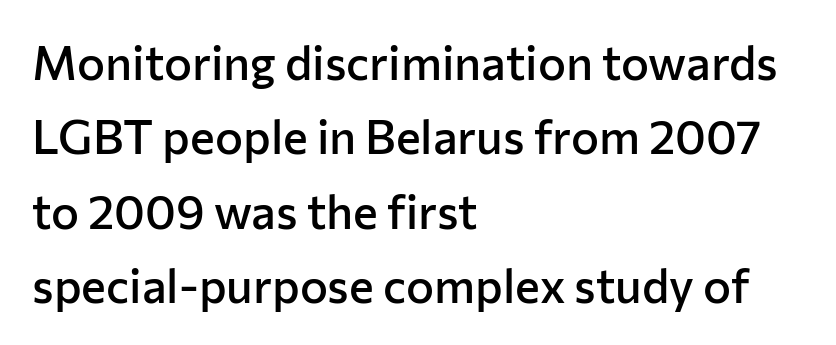
The paragraph has a hard left edge and a soft right edge. Classification — sans serif. Leading matches the norm, producing a regular column. Descender tails drop into unmarked territory.
